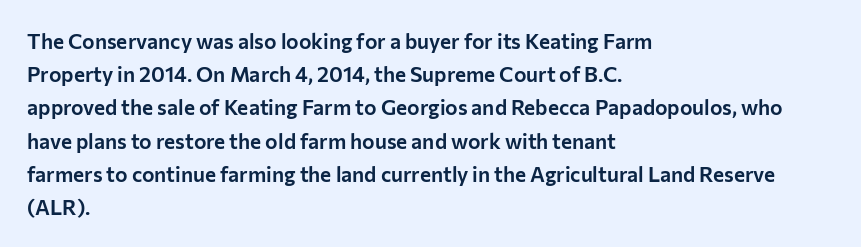
The image shows 21 px text type, upright; set left-aligned, normal line spacing (1.58x), normal letter spacing, not underlined.
